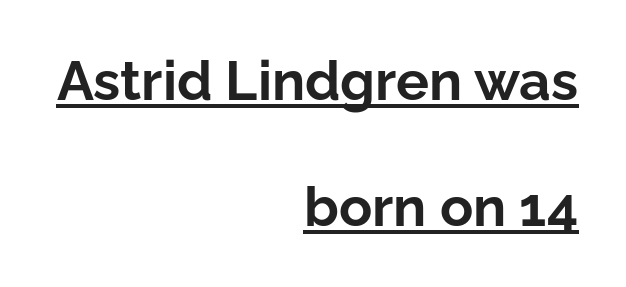
The image shows 55 px bold sans-serif type, upright; set right-aligned, loose line spacing (2.29x), normal letter spacing, underlined; low stroke contrast and a medium x-height.
